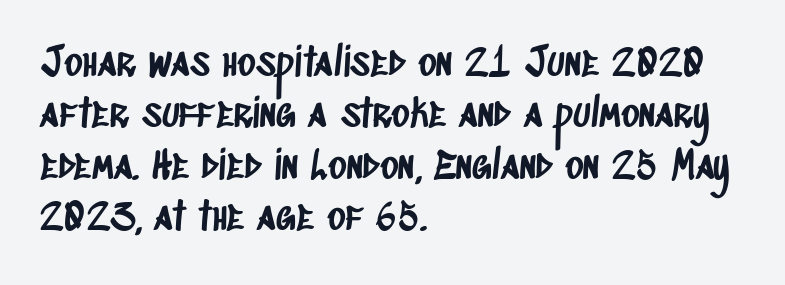
The image shows 39 px condensed sans-serif type; set left-aligned, normal line spacing (1.32x), normal letter spacing, not underlined; low stroke contrast and a large x-height.
